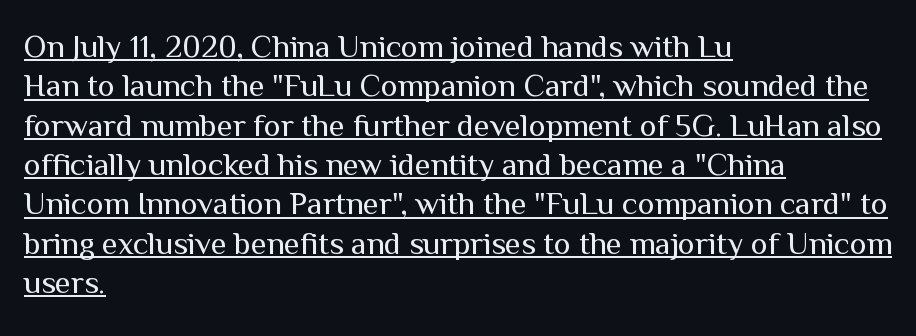
{"serif": "no", "italic": "no", "bold": "no", "weight": "regular", "width": "normal", "stroke_contrast": "medium", "x_height": "medium", "monospaced": "no", "underline": "yes", "align": "left", "line_spacing_ratio": 1.23, "letter_spacing": "normal", "letter_spacing_em": 0.0, "glyph_px": 32}
